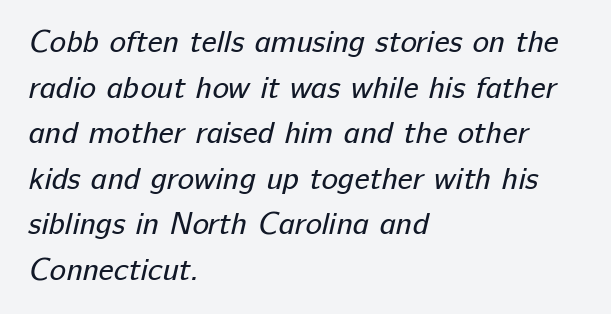
One glance says typical: line gaps are just what's usual. The passage shown has conventional tracking throughout. The face used here is a sans, in the tradition of grotesques and geometrics. Is this a fixed-width face? No — the glyphs have proportional, varying widths. A quiet, ordinary-to-light weight characterises the typeface.
